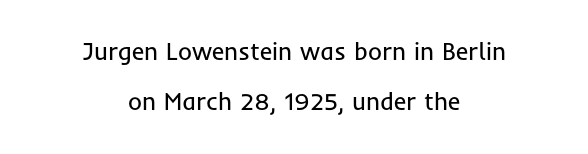
Q: Is the text bold? A: No.
Q: Is the text italic (slanted)? A: No, it is upright.
Q: Is the text underlined? A: No.
Q: How is the paragraph aligned? A: Centered.
Q: Is the spacing between letters normal or unusually wide? A: Normal.
Q: Is the spacing between lines tight, normal or loose? A: Loose.
